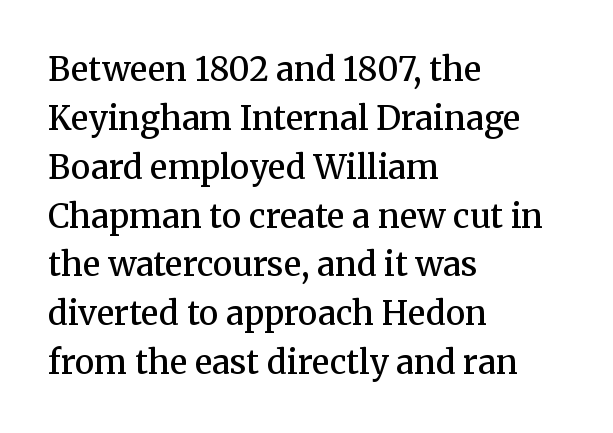
Q: Is the text bold? A: Semi-bold.
Q: Is the text italic (slanted)? A: No, it is upright.
Q: Is the typeface a serif or a sans-serif typeface? A: Serif.
Q: Is the text underlined? A: No.
Q: How is the paragraph aligned? A: Left-aligned.
Q: Is the spacing between letters normal or unusually wide? A: Normal.
Q: Is the spacing between lines tight, normal or loose? A: Normal.
Q: Width (condensed, normal, or wide)? A: Normal.
Q: Stroke contrast? A: Medium.
Q: x-height? A: Medium.
Q: Monospaced? A: No.
